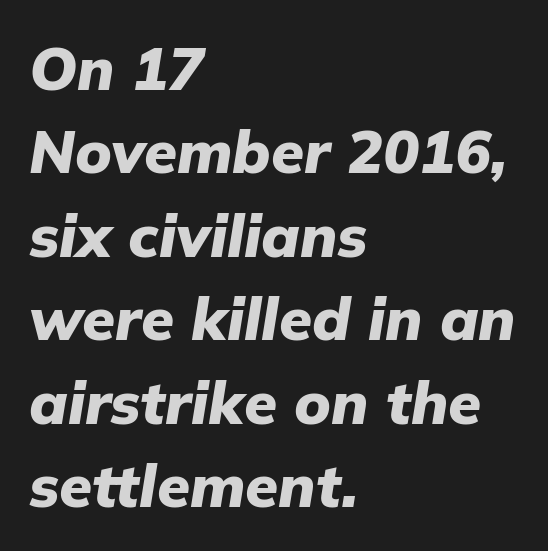
Q: Is the text bold? A: Yes.
Q: Is the text italic (slanted)? A: Yes, it leans right by about 9 degrees.
Q: Is the text underlined? A: No.
Q: How is the paragraph aligned? A: Left-aligned.
Q: Is the spacing between letters normal or unusually wide? A: Normal.
Q: Is the spacing between lines tight, normal or loose? A: Normal.
Q: Width (condensed, normal, or wide)? A: Normal.
Q: Stroke contrast? A: Low.
Q: x-height? A: Medium.
Q: Monospaced? A: No.
